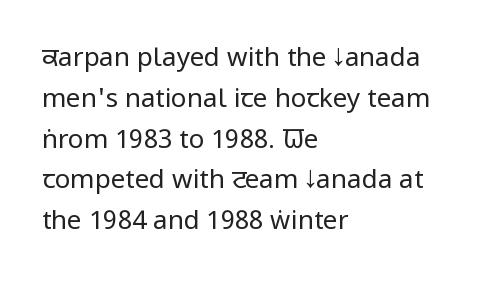
Q: Is the text bold? A: No.
Q: Is the text italic (slanted)? A: No, it is upright.
Q: Is the text underlined? A: No.
Q: How is the paragraph aligned? A: Left-aligned.
Q: Is the spacing between letters normal or unusually wide? A: Normal.
Q: Is the spacing between lines tight, normal or loose? A: Normal.
